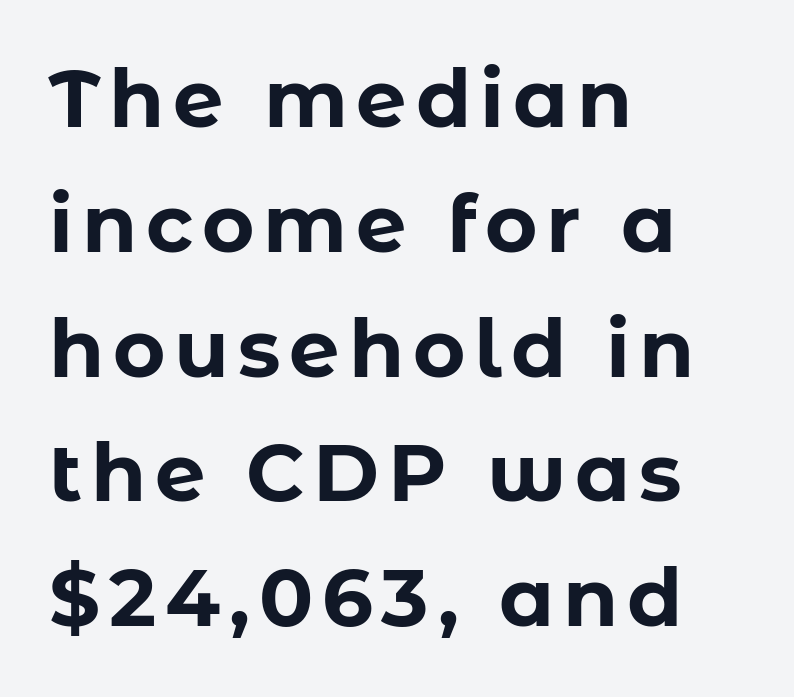
If you drew a ruler down the left edge, every line would touch it. Underline: absent. Upright lettering throughout. Vertically, the passage feels balanced, rows spaced as you'd expect. The rendering shows plain stroke endings on the letterforms — a sans-serif design.
